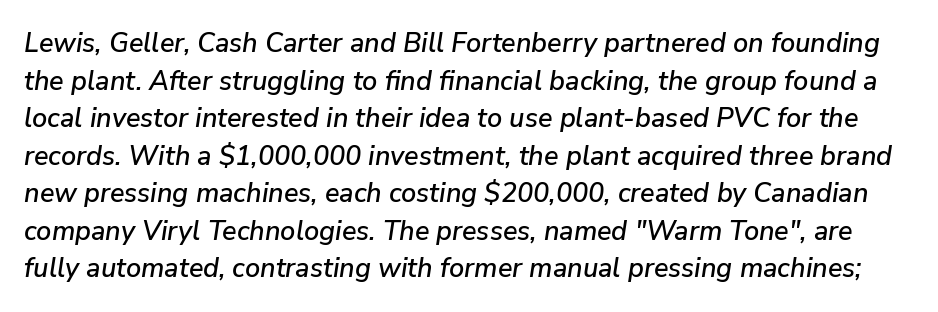
Compared with typical body copy, the letter spacing here is the same. Letters rest on an invisible, unmarked baseline. The glyphs look as if they've been sheared to an angle. The space between consecutive lines is moderate.
